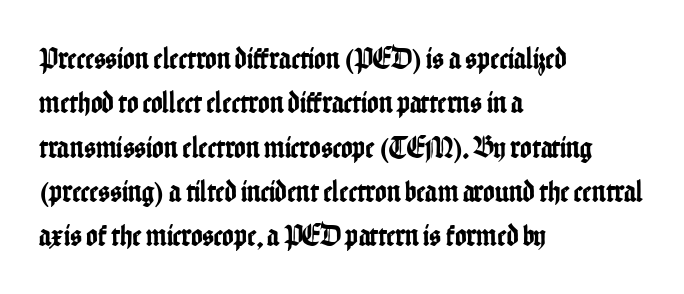
Q: Is the text italic (slanted)? A: No, it is upright.
Q: Is the typeface a serif or a sans-serif typeface? A: Sans-serif.
Q: Is the text underlined? A: No.
Q: How is the paragraph aligned? A: Left-aligned.
Q: Is the spacing between letters normal or unusually wide? A: Normal.
Q: Is the spacing between lines tight, normal or loose? A: Normal.
Q: Width (condensed, normal, or wide)? A: Condensed.
Q: Stroke contrast? A: Low.
Q: x-height? A: Medium.
Q: Monospaced? A: No.
